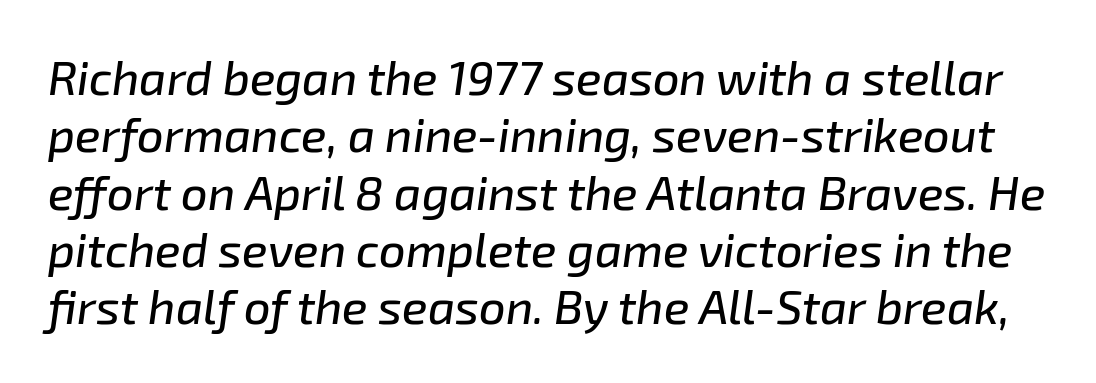
Q: Is the text italic (slanted)? A: Yes, it leans right by about 8 degrees.
Q: Is the text underlined? A: No.
Q: Is the spacing between letters normal or unusually wide? A: Normal.
Q: Width (condensed, normal, or wide)? A: Normal.
Q: Stroke contrast? A: Low.
Q: x-height? A: Medium.
Q: Monospaced? A: No.
